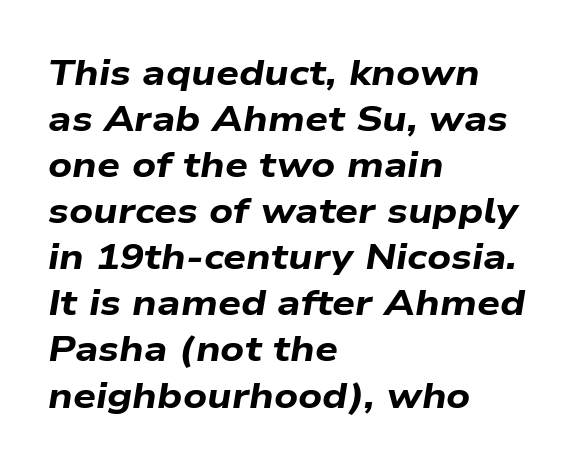
Q: Is the text bold? A: Yes.
Q: Is the text italic (slanted)? A: Yes, it leans right by about 9 degrees.
Q: Is the text underlined? A: No.
Q: How is the paragraph aligned? A: Left-aligned.
Q: Is the spacing between letters normal or unusually wide? A: Normal.
Q: Is the spacing between lines tight, normal or loose? A: Normal.
Q: Width (condensed, normal, or wide)? A: Wide.
Q: Stroke contrast? A: Low.
Q: x-height? A: Medium.
Q: Monospaced? A: No.
